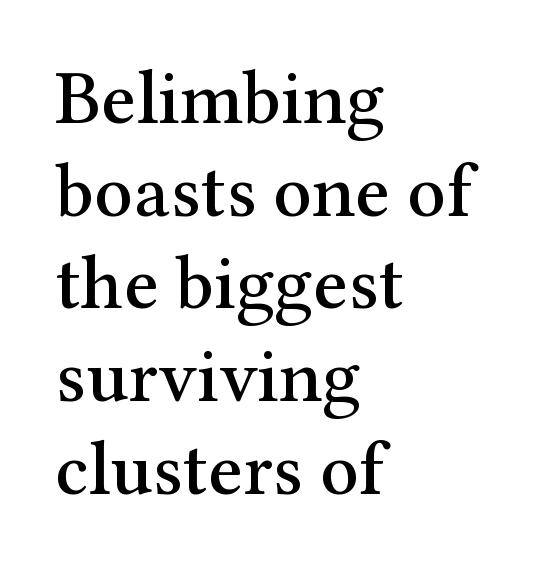
{"serif": "yes", "italic": "no", "width": "normal", "stroke_contrast": "medium", "x_height": "medium", "monospaced": "no", "underline": "no", "align": "left", "line_spacing_ratio": 1.22, "letter_spacing": "normal", "letter_spacing_em": 0.0, "glyph_px": 76}
